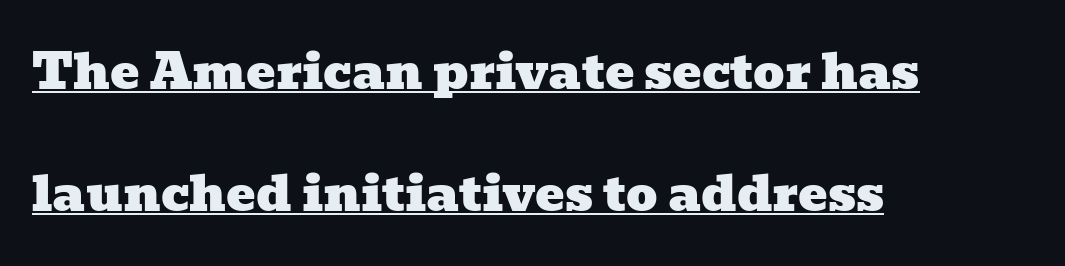
The image shows 49 px wide serif type; set left-aligned, loose line spacing (2.48x), normal letter spacing, underlined; low stroke contrast and a medium x-height.
